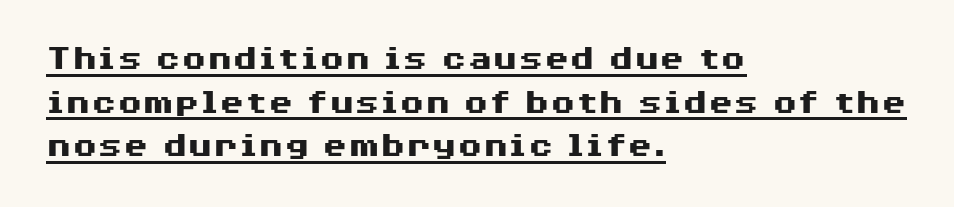
{"serif": "no", "italic": "no", "bold": "yes", "weight": "heavy", "width": "wide", "stroke_contrast": "medium", "x_height": "medium", "monospaced": "no", "underline": "yes", "align": "left", "line_spacing_ratio": 1.18, "letter_spacing": "normal", "letter_spacing_em": 0.0, "glyph_px": 37}
